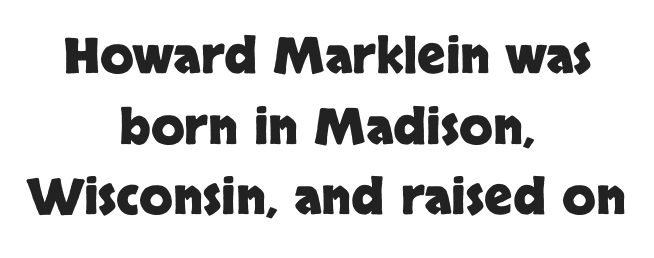
The image shows 49 px heavy sans-serif type, upright; set centered, normal line spacing (1.44x), normal letter spacing, not underlined; low stroke contrast and a large x-height.
